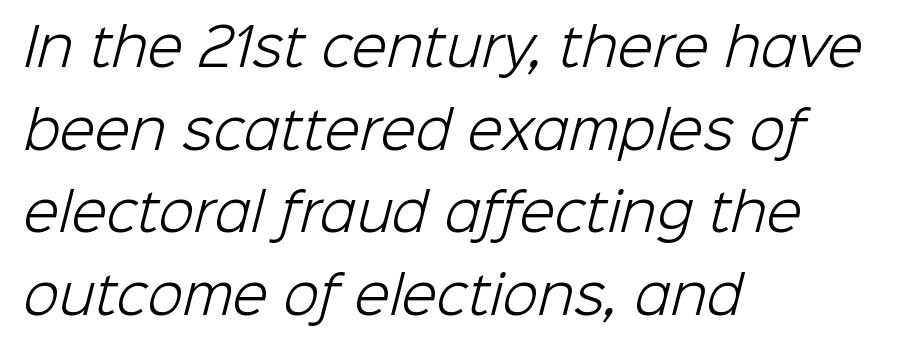
Q: Is the text bold? A: No.
Q: Is the typeface a serif or a sans-serif typeface? A: Sans-serif.
Q: Is the text underlined? A: No.
Q: How is the paragraph aligned? A: Left-aligned.
Q: Is the spacing between letters normal or unusually wide? A: Normal.
Q: Is the spacing between lines tight, normal or loose? A: Normal.
Q: Width (condensed, normal, or wide)? A: Normal.
Q: Stroke contrast? A: Low.
Q: x-height? A: Medium.
Q: Monospaced? A: No.
